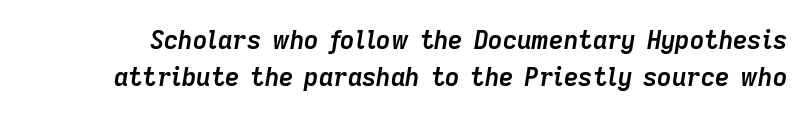
Letters rest on an invisible, unmarked baseline. If you drew a line through each stem, it would be angled. This is heavy type, rendered in bold. These lines keep a tight, regular rhythm from letter to letter. In terms of leading, this rendering sits right in the middle.
